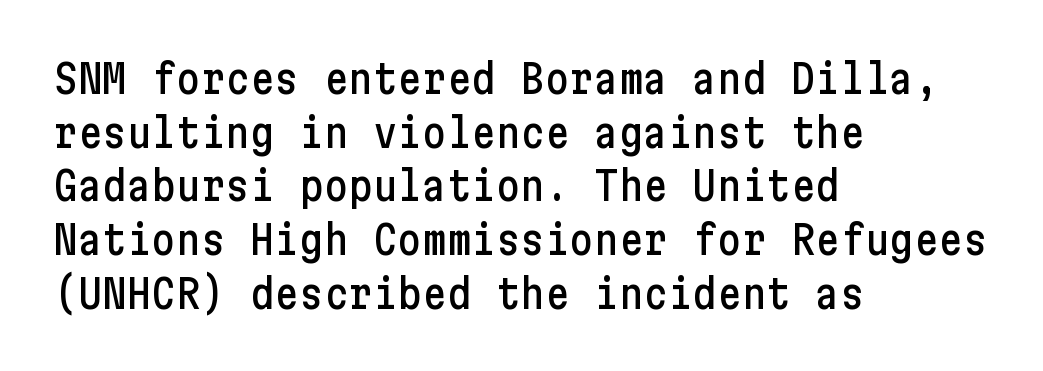
The image shows 41 px condensed sans-serif type, upright; set left-aligned, normal line spacing (1.31x), normal letter spacing, not underlined; low stroke contrast and a medium x-height.
